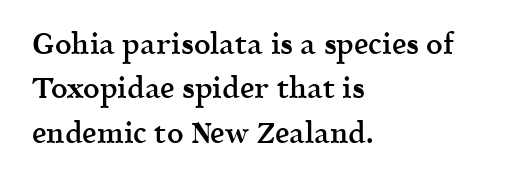
Line beginnings align vertically; line endings do not. Does the leading feel generous? No, just average. Spacing verdict: proportional, widths tailored to each character. The strip under each line holds only bare page. Emphasis by weight is partial: semibold.
